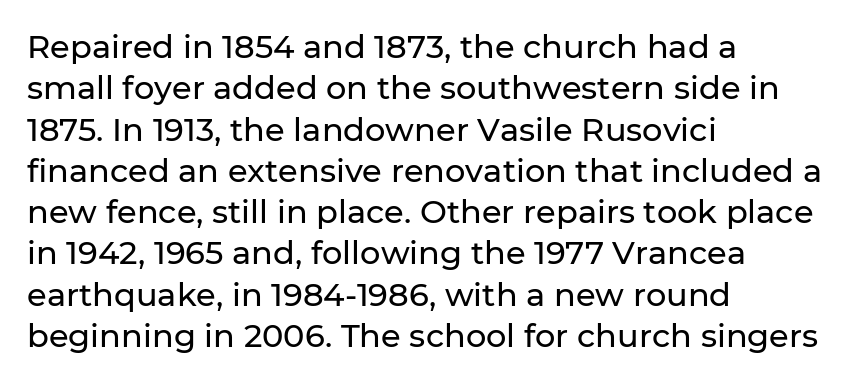
{"serif": "no", "italic": "no", "width": "normal", "stroke_contrast": "low", "x_height": "medium", "monospaced": "no", "underline": "no", "align": "left", "line_spacing": "normal", "line_spacing_ratio": 1.29, "letter_spacing": "normal", "letter_spacing_em": 0.0, "glyph_px": 32}
